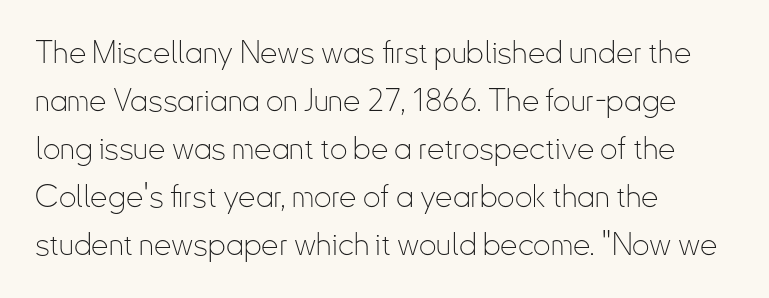
Q: Is the text bold? A: No.
Q: Is the text italic (slanted)? A: No, it is upright.
Q: Is the typeface a serif or a sans-serif typeface? A: Sans-serif.
Q: Is the text underlined? A: No.
Q: How is the paragraph aligned? A: Left-aligned.
Q: Is the spacing between letters normal or unusually wide? A: Normal.
Q: Is the spacing between lines tight, normal or loose? A: Normal.
Q: Width (condensed, normal, or wide)? A: Condensed.
Q: Stroke contrast? A: Low.
Q: x-height? A: Small.
Q: Monospaced? A: No.
